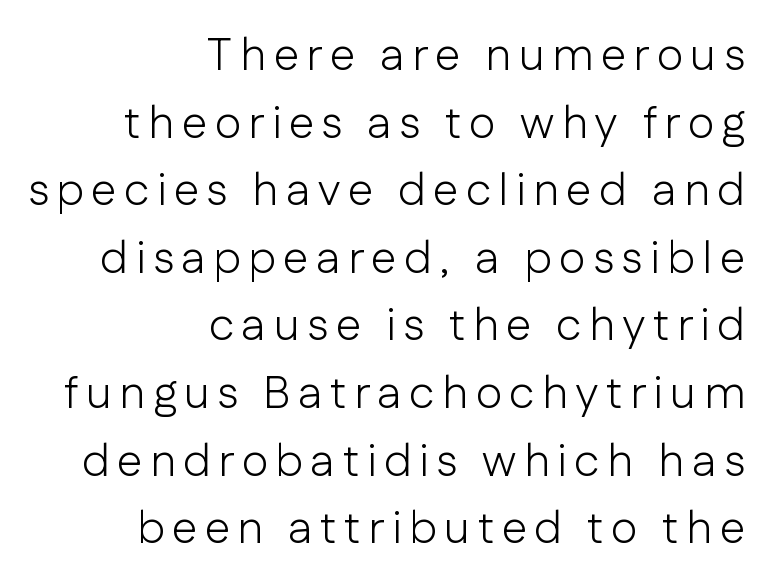
The image shows 46 px light sans-serif type, upright; set right-aligned, normal line spacing (1.47x), not underlined; low stroke contrast and a medium x-height.
